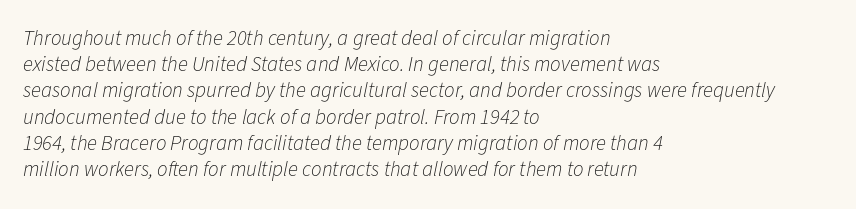
Q: Is the text bold? A: No.
Q: Is the text italic (slanted)? A: Yes, it leans right by about 11 degrees.
Q: Is the text underlined? A: No.
Q: How is the paragraph aligned? A: Left-aligned.
Q: Is the spacing between letters normal or unusually wide? A: Normal.
Q: Is the spacing between lines tight, normal or loose? A: Normal.
